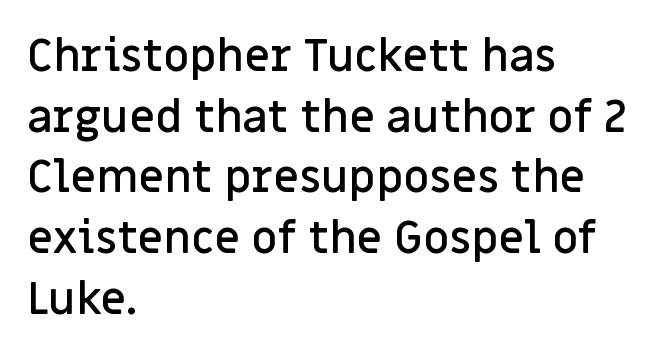
Q: Is the text bold? A: Semi-bold.
Q: Is the text italic (slanted)? A: No, it is upright.
Q: Is the typeface a serif or a sans-serif typeface? A: Sans-serif.
Q: Is the text underlined? A: No.
Q: How is the paragraph aligned? A: Left-aligned.
Q: Is the spacing between letters normal or unusually wide? A: Normal.
Q: Is the spacing between lines tight, normal or loose? A: Normal.
Q: Width (condensed, normal, or wide)? A: Normal.
Q: Stroke contrast? A: Low.
Q: x-height? A: Large.
Q: Monospaced? A: No.
